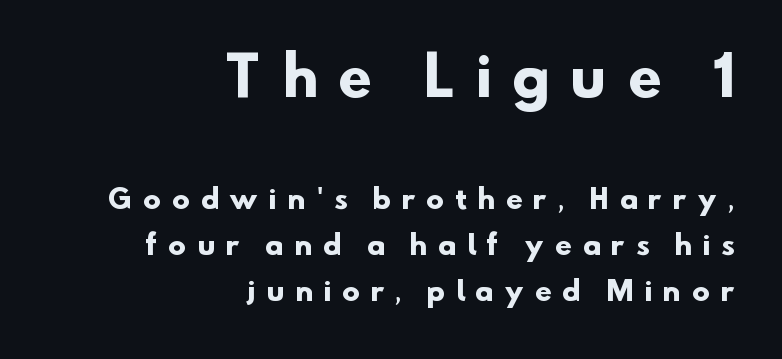
Clear beneath every line of the passage. Scale decreases going downward across the two blocks. The typeface chosen for these lines omits serifs. These lines are rendered in a variable-pitch font. Heavy, bold letterforms.
